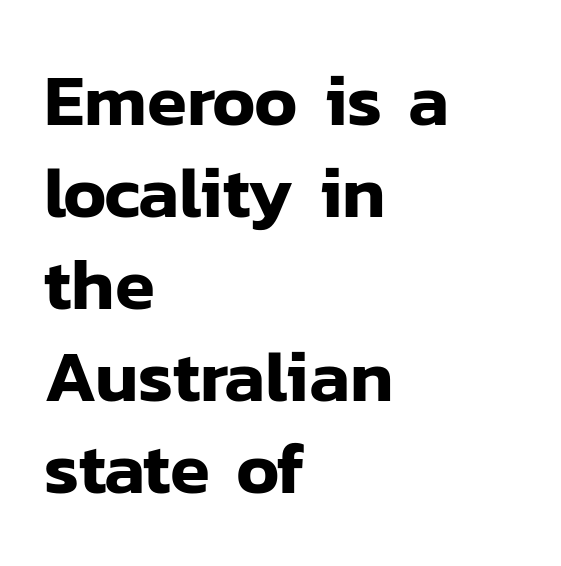
This sample has the flowing, uneven cadence of proportional lettering. Descenders are the only things crossing below the line. Regarding serifs, this sample does without them. In terms of posture, this sample is upright.
